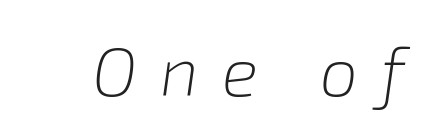
Q: Is the text bold? A: No.
Q: Is the text italic (slanted)? A: Yes, it leans right by about 8 degrees.
Q: Is the text underlined? A: No.
Q: Is the spacing between letters normal or unusually wide? A: Unusually wide.
Q: Width (condensed, normal, or wide)? A: Normal.
Q: Stroke contrast? A: Low.
Q: x-height? A: Medium.
Q: Monospaced? A: No.
